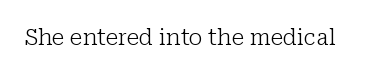
The space directly below the letters is spotless. Quick note: not italic, upright. The line texture is even and compact thanks to regular tracking. These glyphs show unthickened strokes, regular width or finer.
